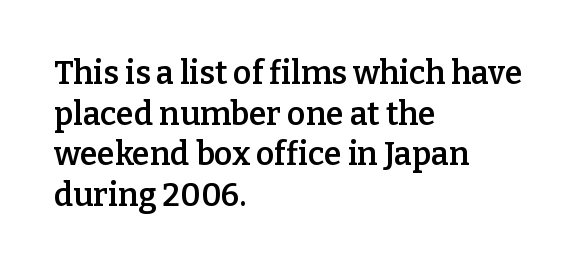
The image shows 32 px semibold serif type, upright; set left-aligned, normal line spacing (1.27x), normal letter spacing, not underlined; low stroke contrast and a medium x-height.
